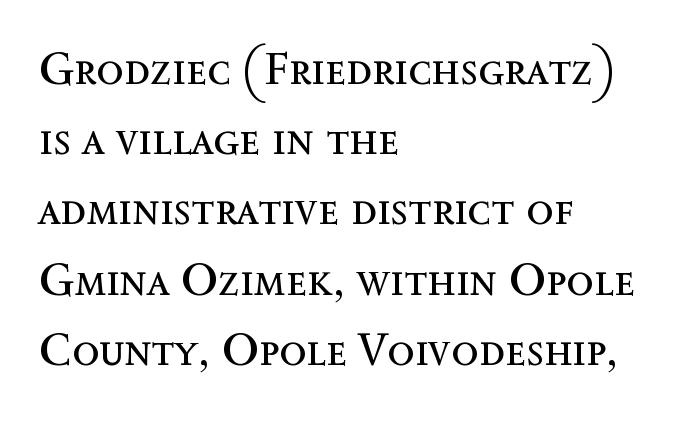
Q: Is the text bold? A: No.
Q: Is the text italic (slanted)? A: No, it is upright.
Q: Is the text underlined? A: No.
Q: How is the paragraph aligned? A: Left-aligned.
Q: Is the spacing between letters normal or unusually wide? A: Normal.
Q: Is the spacing between lines tight, normal or loose? A: Normal.
Q: Width (condensed, normal, or wide)? A: Normal.
Q: x-height? A: Medium.
Q: Monospaced? A: No.
